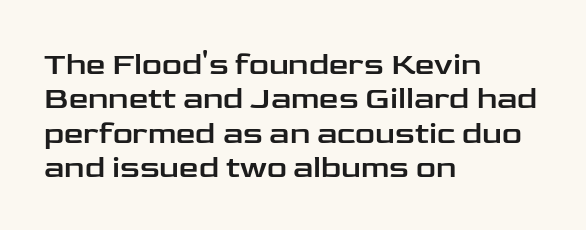
{"serif": "no", "italic": "no", "width": "wide", "stroke_contrast": "low", "x_height": "medium", "monospaced": "no", "underline": "no", "align": "left", "line_spacing": "tight", "line_spacing_ratio": 1.11, "letter_spacing": "normal", "letter_spacing_em": 0.0, "glyph_px": 31}
